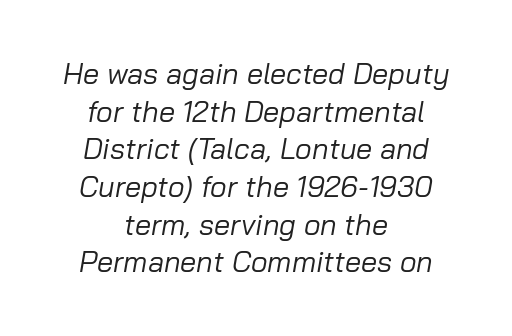
{"italic": "yes", "lean": "right", "slant_degrees": 10, "bold": "no", "weight": "regular", "width": "normal", "stroke_contrast": "low", "x_height": "medium", "monospaced": "no", "underline": "no", "align": "center", "line_spacing": "normal", "line_spacing_ratio": 1.3, "letter_spacing": "normal", "letter_spacing_em": 0.0, "glyph_px": 29}
